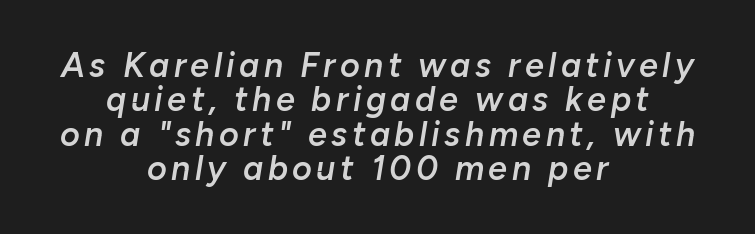
{"italic": "yes", "lean": "right", "slant_degrees": 10, "bold": "semi", "weight": "semibold", "width": "normal", "stroke_contrast": "low", "x_height": "medium", "monospaced": "no", "underline": "no", "align": "center", "line_spacing": "tight", "line_spacing_ratio": 1.01, "glyph_px": 34}
